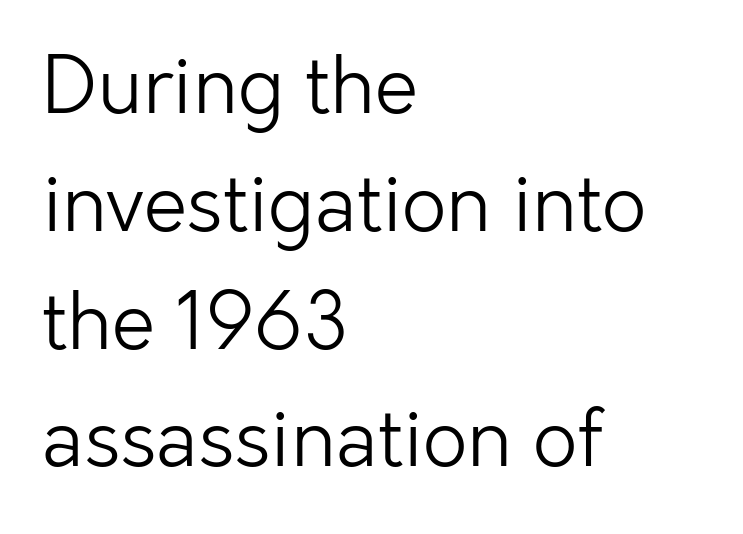
The image shows 78 px light sans-serif type, upright; set left-aligned, normal line spacing (1.51x), normal letter spacing, not underlined; low stroke contrast and a medium x-height.
